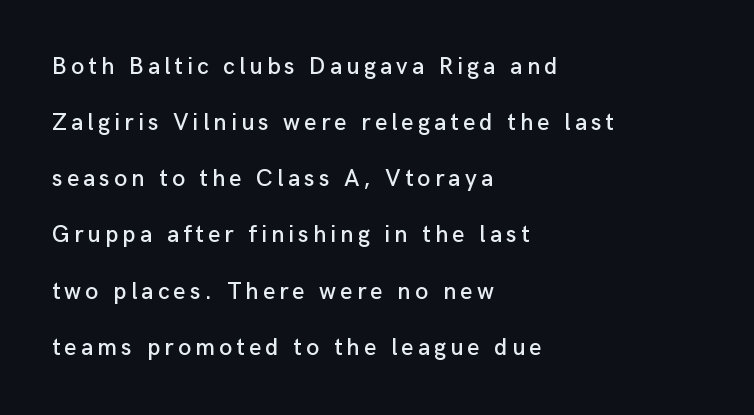
The image shows 24 px text type, upright; set left-aligned, loose line spacing (2.34x), not underlined.
